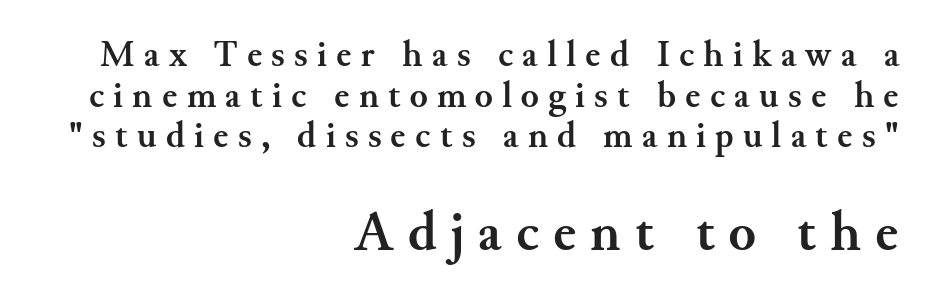
{"serif": "yes", "italic": "no", "bold": "yes", "weight": "semibold", "width": "normal", "stroke_contrast": "medium", "x_height": "small", "monospaced": "no", "underline": "no", "align": "right", "line_spacing": "tight", "line_spacing_ratio": 1.1, "letter_spacing": "wide", "letter_spacing_em": 0.25, "larger_block": "second", "size_ratio": 1.51, "glyph_px": 56}
